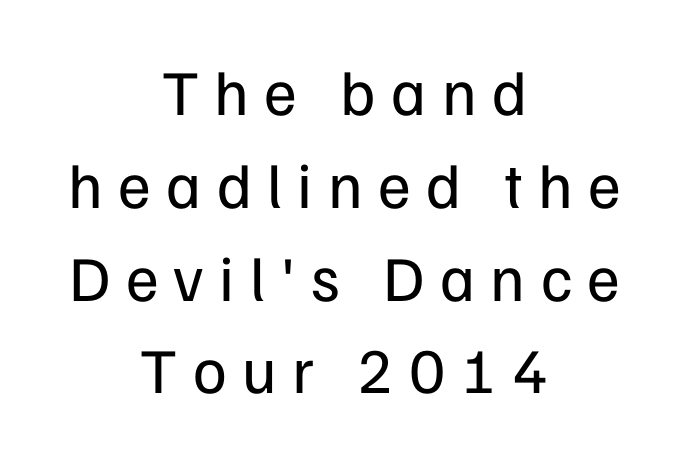
Q: Is the text bold? A: No.
Q: Is the text italic (slanted)? A: No, it is upright.
Q: Is the typeface a serif or a sans-serif typeface? A: Sans-serif.
Q: Is the text underlined? A: No.
Q: How is the paragraph aligned? A: Centered.
Q: Is the spacing between letters normal or unusually wide? A: Unusually wide.
Q: Is the spacing between lines tight, normal or loose? A: Normal.
Q: Width (condensed, normal, or wide)? A: Normal.
Q: Stroke contrast? A: Low.
Q: x-height? A: Medium.
Q: Monospaced? A: No.
